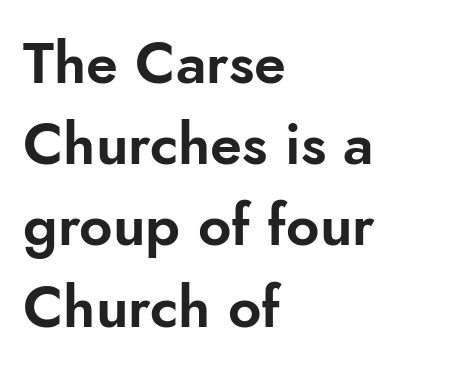
Is there much room between lines? A standard amount, neither cramped nor airy. No word sits above an underline. Do the letters lean? They stand straight. The letters carry no serifs — their stems end cleanly without finishing strokes. What stands out about the letter spacing? Nothing — it is the standard amount.
